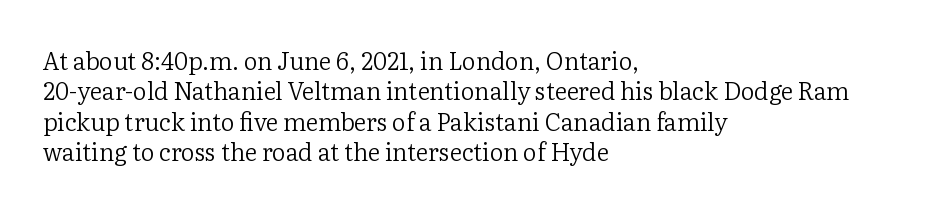
The type sits square on the baseline with zero lean. Only glyphs here, with clear space below each row. This sample is left-justified, so line endings fall wherever the words run out. Nothing unusual about the tracking: characters are spaced as the font intends. No extra ink here — the face is not bold.
